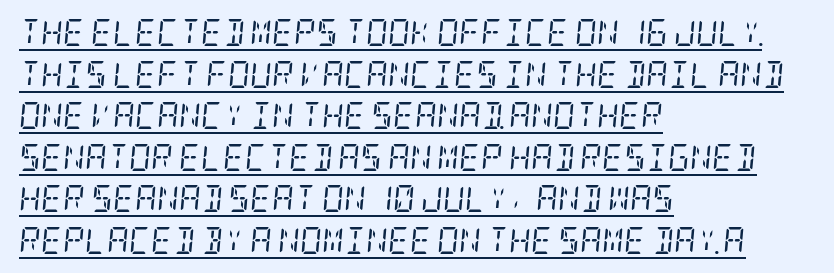
The image shows 27 px text type, italic (leaning right); set left-aligned, normal line spacing (1.54x), normal letter spacing, underlined.
